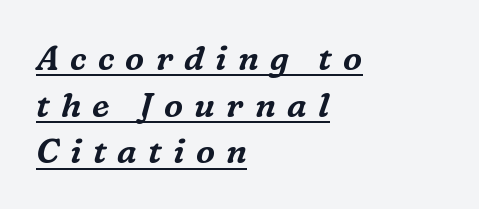
The image shows 34 px serif type, italic (leaning right); set left-aligned, normal line spacing (1.37x), unusually wide letter spacing (+0.33 em), underlined; medium stroke contrast and a medium x-height.
